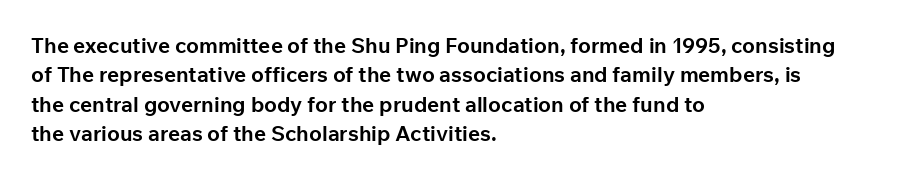
Q: Is the text bold? A: Yes.
Q: Is the text italic (slanted)? A: No, it is upright.
Q: Is the text underlined? A: No.
Q: How is the paragraph aligned? A: Left-aligned.
Q: Is the spacing between letters normal or unusually wide? A: Normal.
Q: Is the spacing between lines tight, normal or loose? A: Normal.
